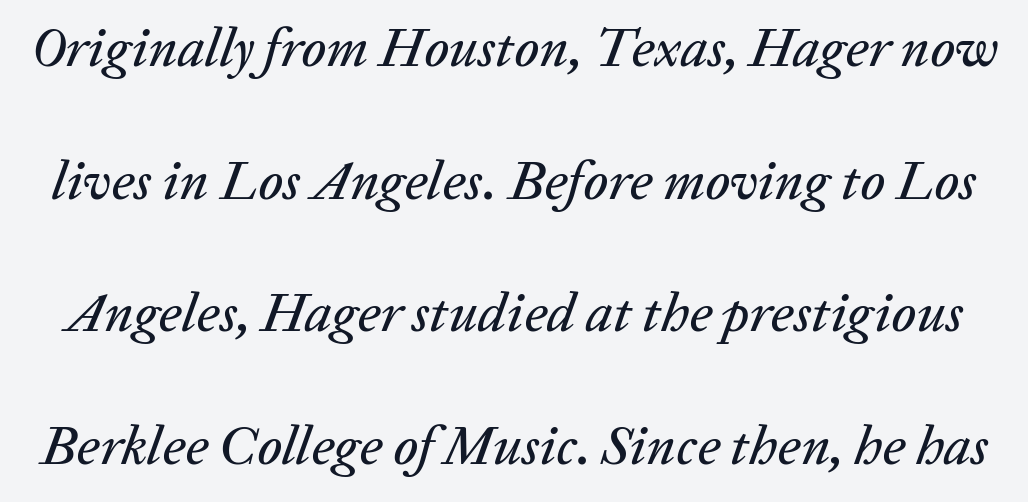
The image shows 55 px text type, italic (leaning right); set loose line spacing (2.41x), normal letter spacing, not underlined; low stroke contrast and a medium x-height.
